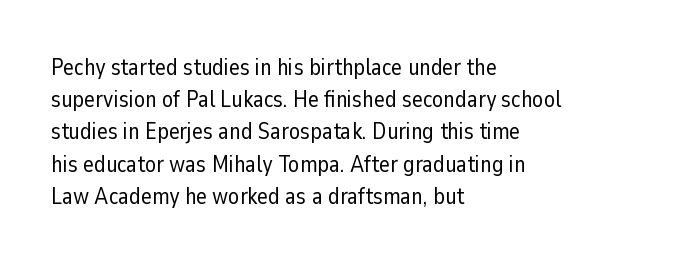
The image shows 23 px text type, upright; set left-aligned, normal line spacing (1.4x), normal letter spacing, not underlined.
